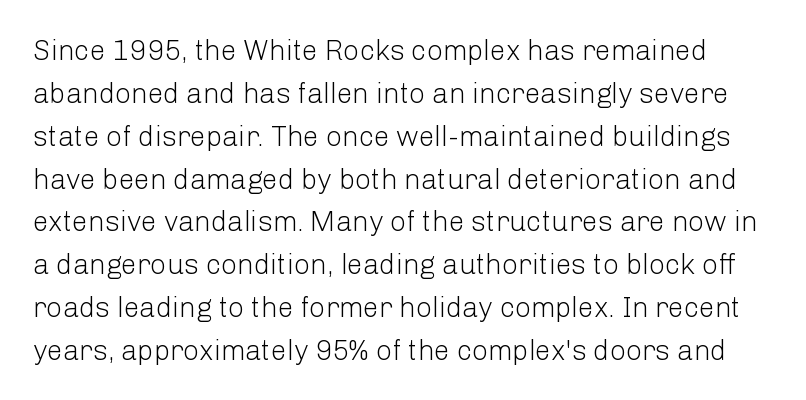
The image shows 28 px light sans-serif type, upright; set normal line spacing (1.53x), normal letter spacing, not underlined; low stroke contrast and a medium x-height.
